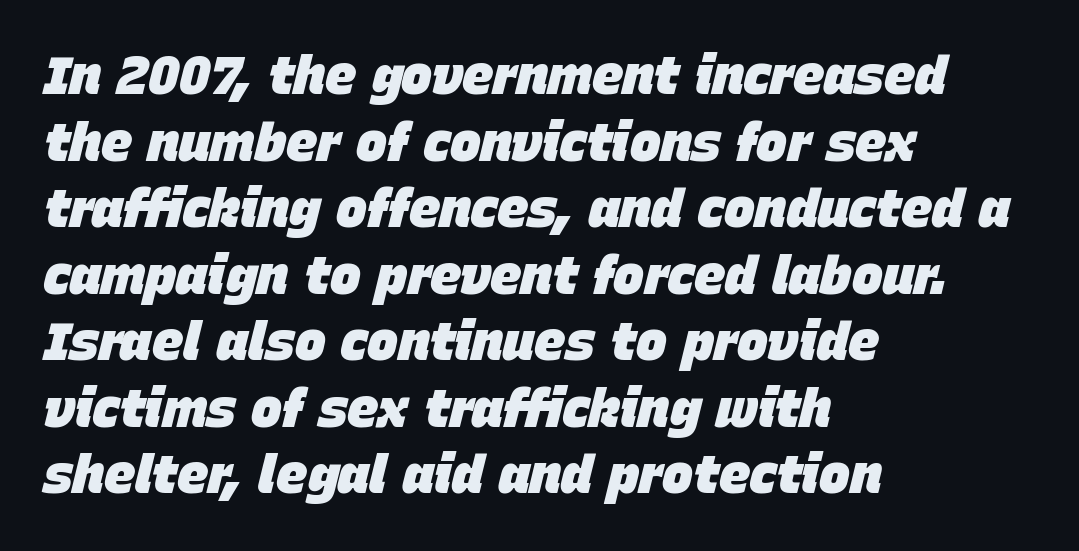
{"italic": "yes", "lean": "right", "slant_degrees": 15, "bold": "yes", "weight": "heavy", "width": "normal", "stroke_contrast": "low", "x_height": "large", "monospaced": "no", "underline": "no", "align": "left", "line_spacing": "normal", "line_spacing_ratio": 1.28, "letter_spacing": "normal", "letter_spacing_em": 0.0, "glyph_px": 52}
